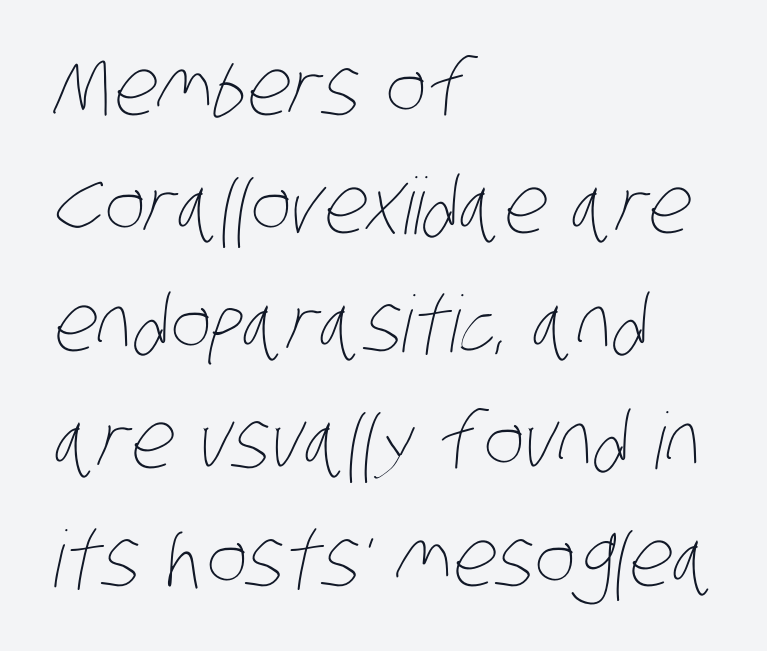
Q: Is the text bold? A: No.
Q: Is the text underlined? A: No.
Q: How is the paragraph aligned? A: Left-aligned.
Q: Is the spacing between letters normal or unusually wide? A: Normal.
Q: Is the spacing between lines tight, normal or loose? A: Normal.
Q: Width (condensed, normal, or wide)? A: Condensed.
Q: Stroke contrast? A: Low.
Q: x-height? A: Large.
Q: Monospaced? A: No.
